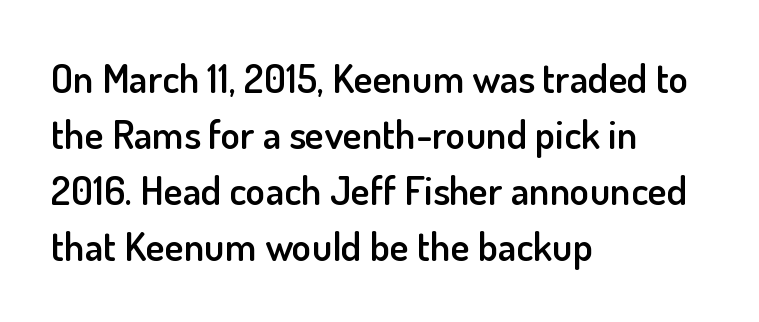
The image shows 40 px semibold sans-serif type, upright; set left-aligned, normal line spacing (1.4x), normal letter spacing, not underlined; low stroke contrast and a small x-height.
